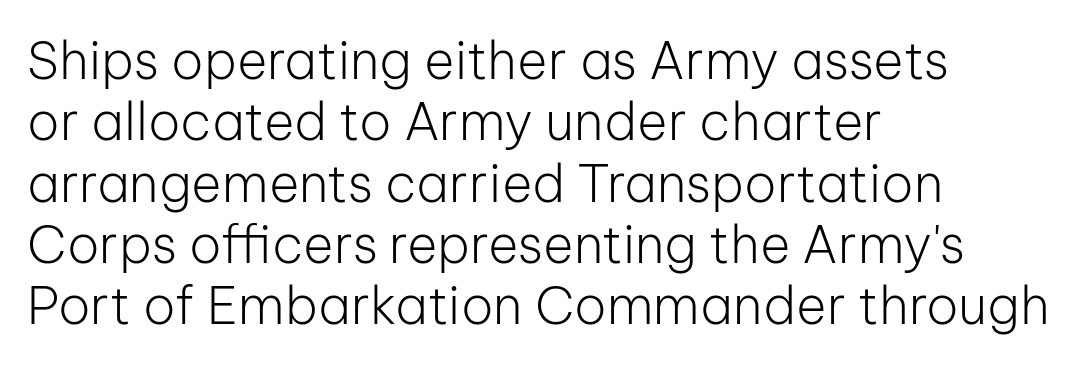
Q: Is the text bold? A: No.
Q: Is the text italic (slanted)? A: No, it is upright.
Q: Is the typeface a serif or a sans-serif typeface? A: Sans-serif.
Q: Is the text underlined? A: No.
Q: How is the paragraph aligned? A: Left-aligned.
Q: Is the spacing between letters normal or unusually wide? A: Normal.
Q: Width (condensed, normal, or wide)? A: Normal.
Q: Stroke contrast? A: Low.
Q: x-height? A: Medium.
Q: Monospaced? A: No.
